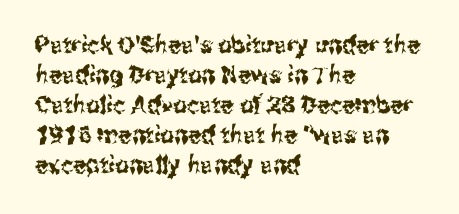
The lines in this sample share a left origin and differ only in where they stop. Tracking here is standard; glyphs follow each other at the usual distance. How would I describe the line gaps? Plain and ordinary. You can tell it's not italic because the verticals are truly vertical.
